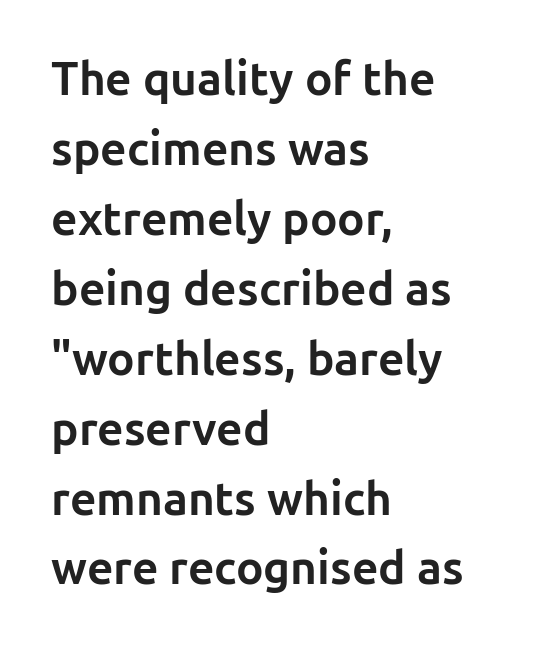
The image shows 46 px bold sans-serif type, upright; set left-aligned, normal line spacing (1.52x), normal letter spacing, not underlined; low stroke contrast and a medium x-height.
